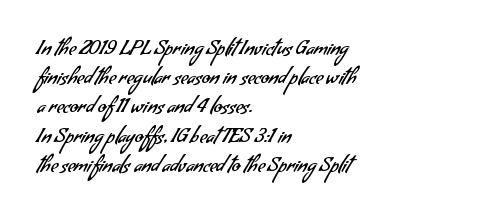
The image shows 20 px text type; set left-aligned, normal line spacing (1.46x), normal letter spacing, not underlined.
